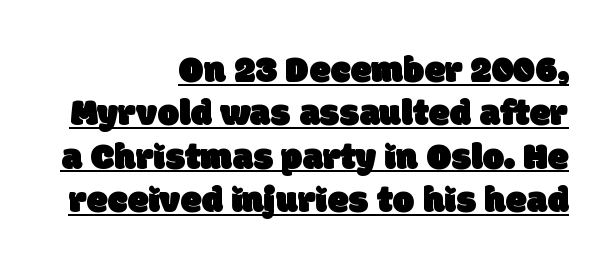
Q: Is the typeface a serif or a sans-serif typeface? A: Sans-serif.
Q: Is the text underlined? A: Yes.
Q: How is the paragraph aligned? A: Right-aligned.
Q: Is the spacing between letters normal or unusually wide? A: Normal.
Q: Is the spacing between lines tight, normal or loose? A: Tight.
Q: Width (condensed, normal, or wide)? A: Normal.
Q: Stroke contrast? A: Low.
Q: x-height? A: Large.
Q: Monospaced? A: No.
